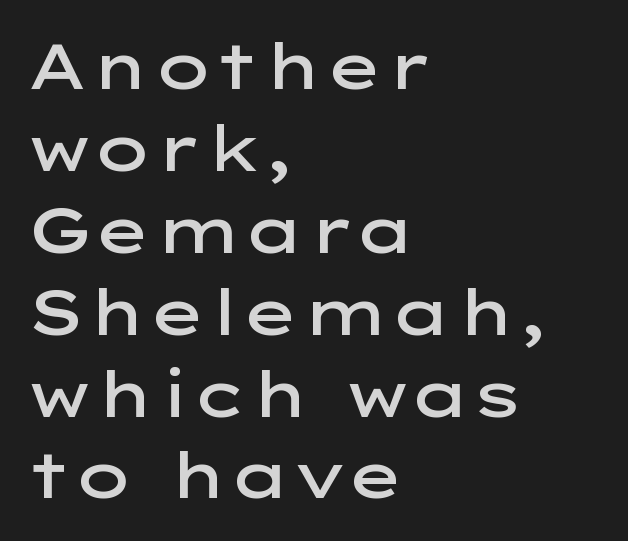
The image shows 63 px semibold, wide sans-serif type, upright; set left-aligned, normal line spacing (1.3x), normal letter spacing, not underlined; low stroke contrast and a medium x-height.
